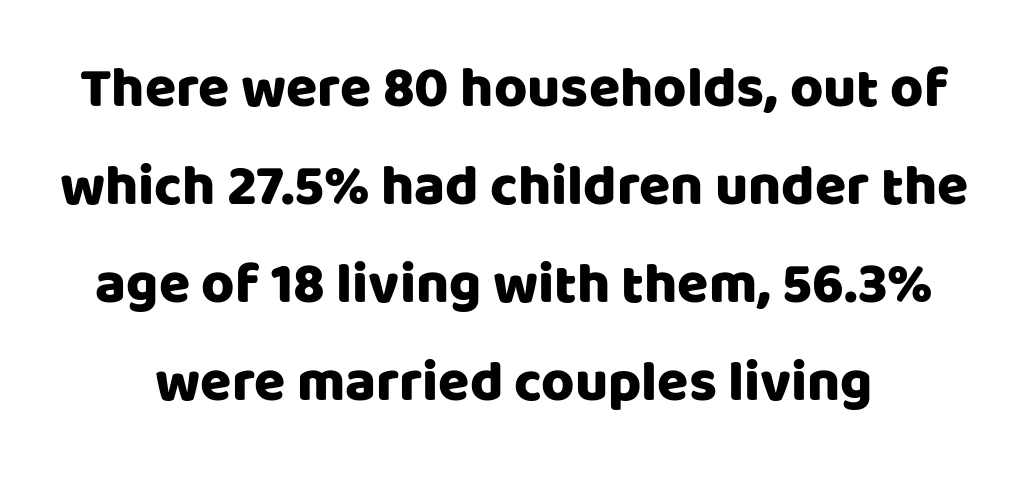
Q: Is the text italic (slanted)? A: No, it is upright.
Q: Is the typeface a serif or a sans-serif typeface? A: Sans-serif.
Q: Is the text underlined? A: No.
Q: Is the spacing between letters normal or unusually wide? A: Normal.
Q: Width (condensed, normal, or wide)? A: Normal.
Q: Stroke contrast? A: Low.
Q: x-height? A: Large.
Q: Monospaced? A: No.
